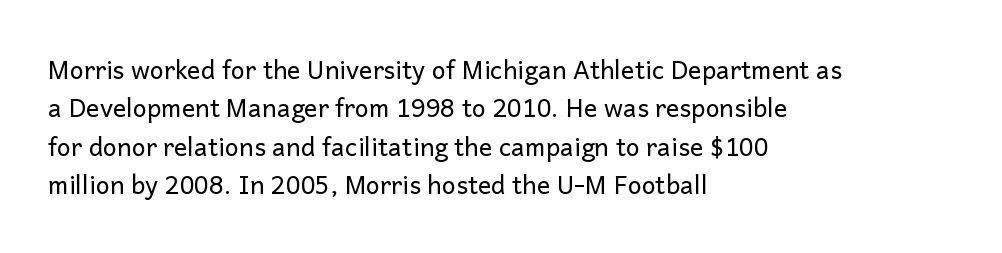
This sample uses an upright cut, with every glyph sitting square on the baseline. The string is rendered with underlining switched off. Tracking value appears to be zero — textbook default spacing. The lines in this sample share a left origin and differ only in where they stop. Vertical spacing — default.
